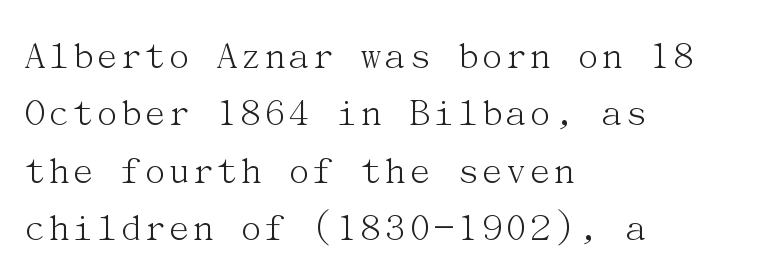
Q: Is the text bold? A: No.
Q: Is the text italic (slanted)? A: No, it is upright.
Q: Is the typeface a serif or a sans-serif typeface? A: Serif.
Q: Is the text underlined? A: No.
Q: How is the paragraph aligned? A: Left-aligned.
Q: Is the spacing between letters normal or unusually wide? A: Normal.
Q: Is the spacing between lines tight, normal or loose? A: Normal.
Q: Width (condensed, normal, or wide)? A: Normal.
Q: Stroke contrast? A: Medium.
Q: x-height? A: Medium.
